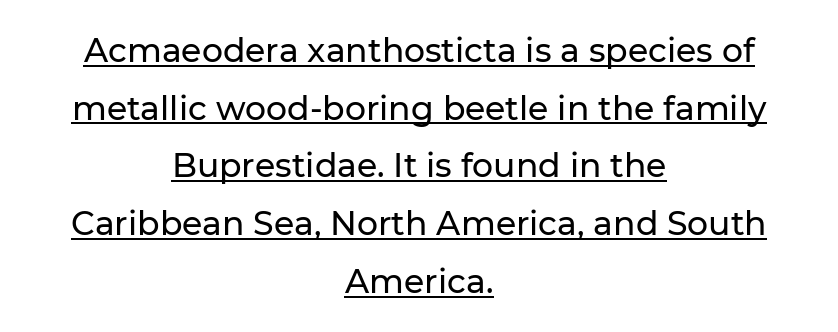
{"serif": "no", "italic": "no", "width": "normal", "stroke_contrast": "low", "x_height": "medium", "monospaced": "no", "underline": "yes", "align": "center", "line_spacing_ratio": 1.75, "letter_spacing": "normal", "letter_spacing_em": 0.0, "glyph_px": 33}
